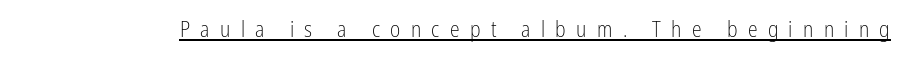
This is roman type, the default non-slanted kind. The typesetting does not lean heavy: it is not bold. The type is letterspaced generously, with wide tracking. What decoration does the sample have? An underline.
